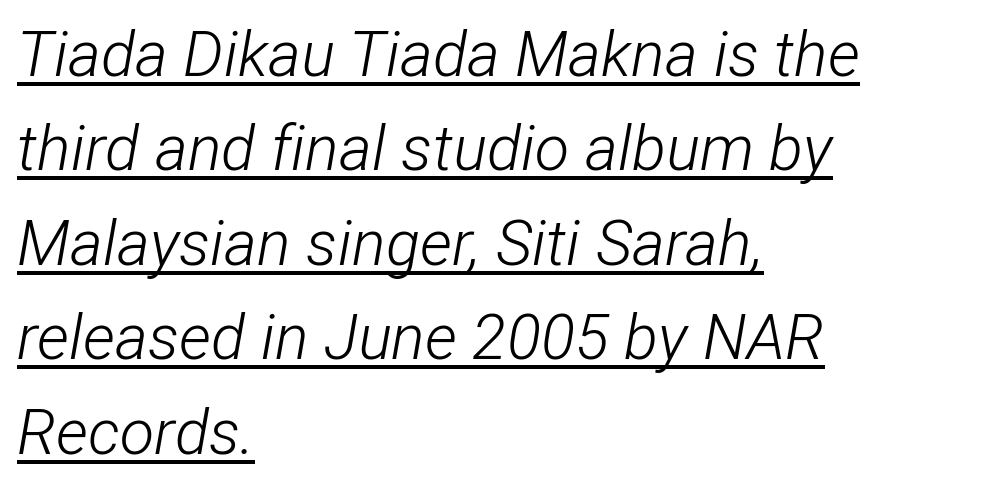
{"italic": "yes", "lean": "right", "slant_degrees": 12, "bold": "no", "weight": "light", "width": "condensed", "stroke_contrast": "low", "x_height": "medium", "monospaced": "no", "underline": "yes", "align": "left", "line_spacing": "normal", "line_spacing_ratio": 1.5, "letter_spacing": "normal", "letter_spacing_em": 0.0, "glyph_px": 63}
